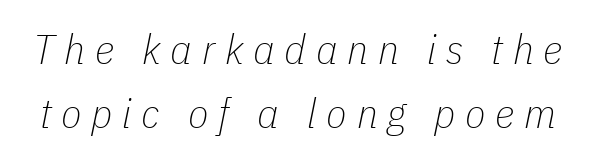
The image shows 42 px thin, condensed type, italic (leaning right); set normal line spacing (1.53x), unusually wide letter spacing (+0.23 em), not underlined; low stroke contrast and a medium x-height.
